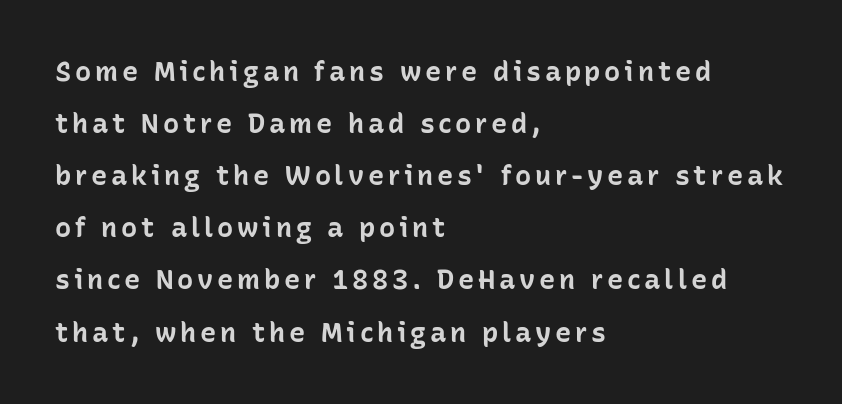
{"italic": "no", "bold": "yes", "underline": "no", "align": "left", "line_spacing": "loose", "line_spacing_ratio": 1.93, "glyph_px": 27}
